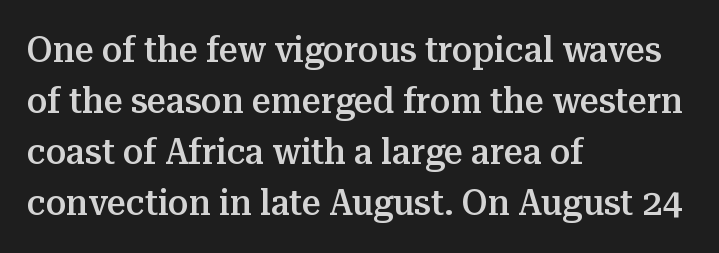
{"serif": "yes", "italic": "no", "bold": "semi", "weight": "semibold", "width": "normal", "stroke_contrast": "medium", "x_height": "medium", "monospaced": "no", "underline": "no", "align": "left", "line_spacing": "normal", "line_spacing_ratio": 1.38, "letter_spacing": "normal", "letter_spacing_em": 0.0, "glyph_px": 37}
